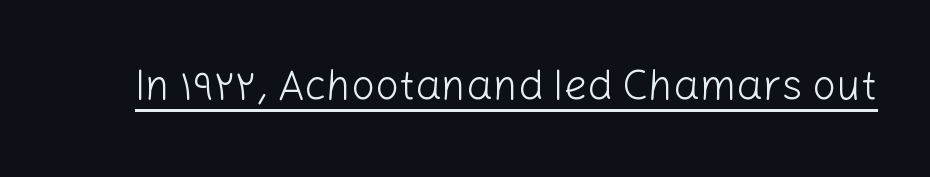
If you drew a line through each stem, it would be perfectly vertical. Decoration check: the copy is underlined. Looks like regular typesetting: each glyph gets only the width it needs. Is this a heavy cut? Hardly; it is regular or lighter.
